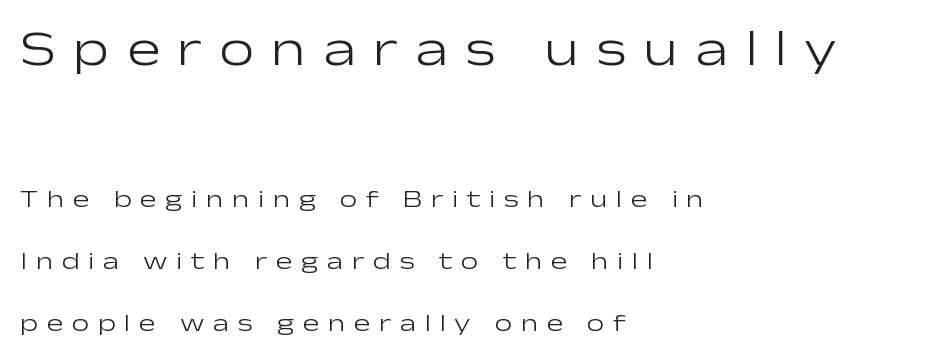
{"serif": "no", "italic": "no", "bold": "no", "weight": "light", "width": "wide", "stroke_contrast": "low", "x_height": "medium", "monospaced": "no", "underline": "no", "align": "left", "line_spacing": "loose", "line_spacing_ratio": 2.48, "letter_spacing": "wide", "letter_spacing_em": 0.34, "larger_block": "first", "size_ratio": 2.0, "glyph_px": 50}
